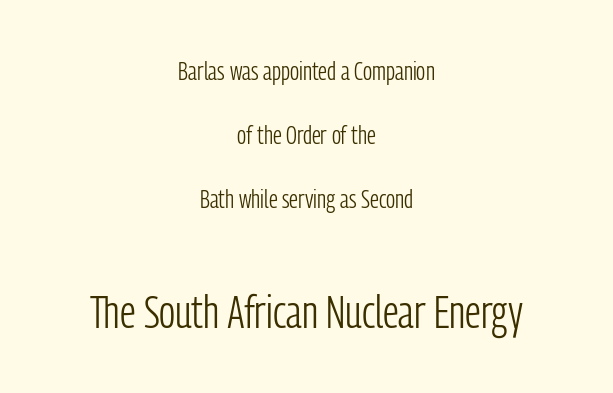
The image shows 46 px light, condensed sans-serif type, upright; set centered, loose line spacing (2.46x), normal letter spacing, not underlined; the second (bottom) block is 1.77x larger; low stroke contrast and a medium x-height.
